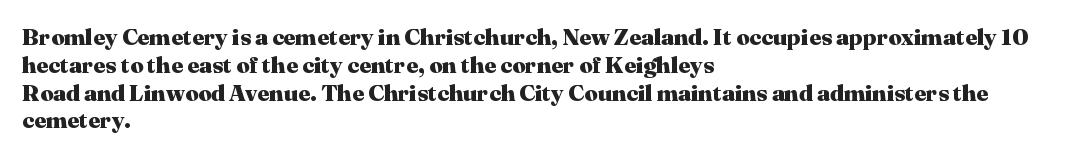
{"italic": "no", "bold": "yes", "underline": "no", "align": "left", "line_spacing_ratio": 1.21, "letter_spacing": "normal", "letter_spacing_em": 0.0, "glyph_px": 23}
